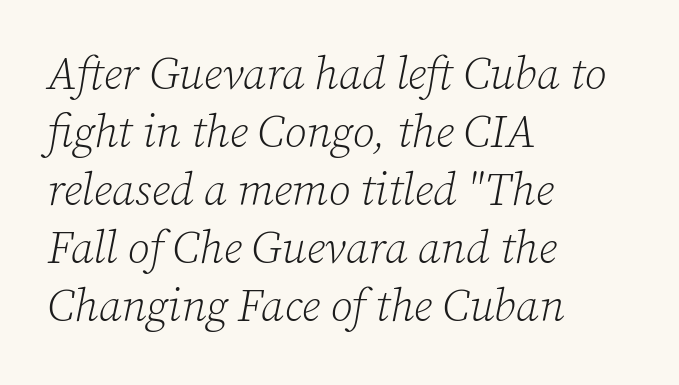
The image shows 45 px light serif type, italic (leaning right); set left-aligned, normal line spacing (1.29x), normal letter spacing, not underlined; low stroke contrast and a medium x-height.
